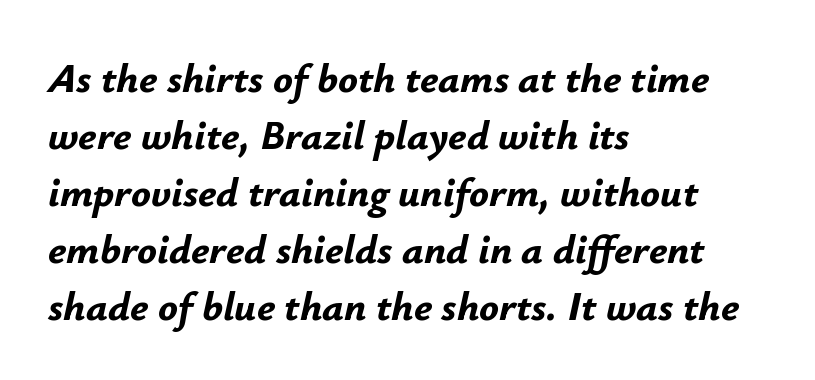
{"italic": "yes", "lean": "right", "slant_degrees": 12, "bold": "yes", "weight": "bold", "width": "normal", "stroke_contrast": "low", "x_height": "small", "monospaced": "no", "underline": "no", "align": "left", "line_spacing": "normal", "line_spacing_ratio": 1.39, "letter_spacing": "normal", "letter_spacing_em": 0.0, "glyph_px": 41}
